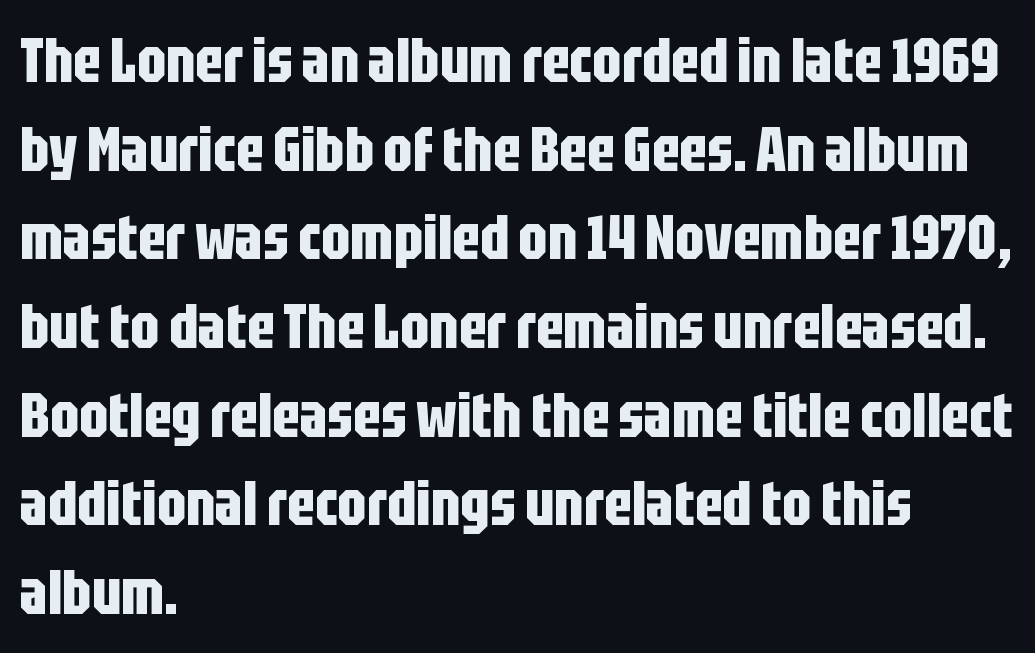
It's the straight-up-and-down kind of type. The setting favours the left margin, as ordinary paragraphs usually do. This sample keeps an unexceptional amount of space between lines. Notice how thick the strokes are: this is what a full bold looks like.
